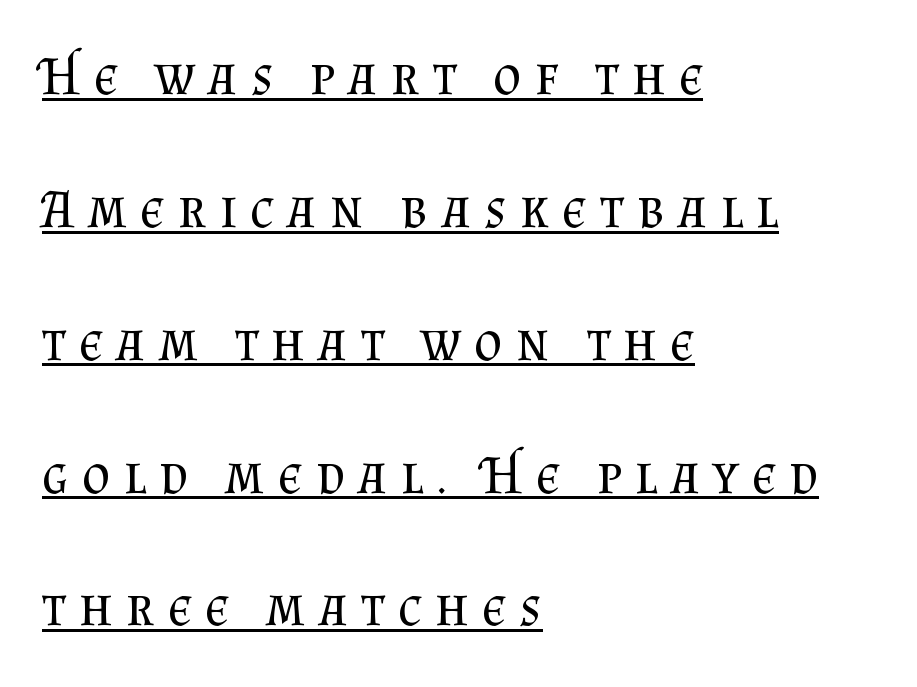
{"serif": "yes", "italic": "no", "bold": "no", "weight": "regular", "width": "normal", "stroke_contrast": "medium", "x_height": "small", "monospaced": "no", "underline": "yes", "align": "left", "line_spacing": "loose", "line_spacing_ratio": 2.46, "letter_spacing": "wide", "letter_spacing_em": 0.25, "glyph_px": 54}
